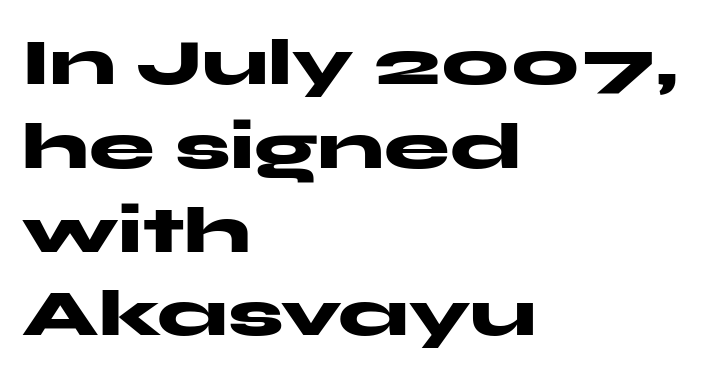
The image shows 66 px heavy, wide sans-serif type, upright; set left-aligned, normal line spacing (1.27x), normal letter spacing, not underlined; medium stroke contrast and a medium x-height.
